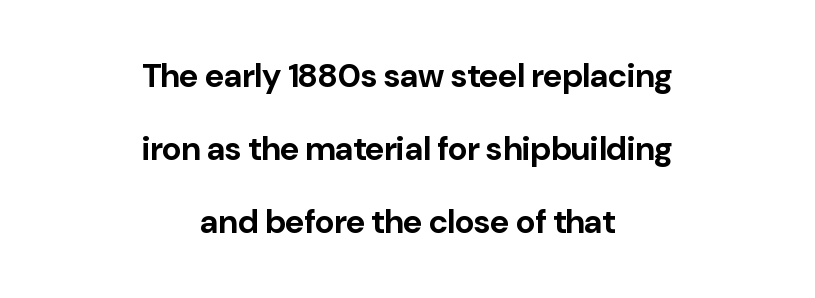
The image shows 33 px bold sans-serif type, upright; set centered, loose line spacing (2.21x), normal letter spacing, not underlined; low stroke contrast and a medium x-height.
